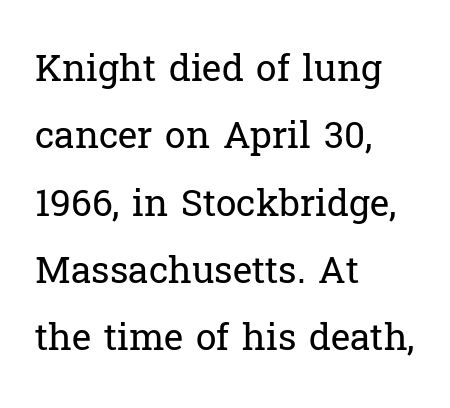
Q: Is the text bold? A: No.
Q: Is the text italic (slanted)? A: No, it is upright.
Q: Is the typeface a serif or a sans-serif typeface? A: Serif.
Q: Is the text underlined? A: No.
Q: How is the paragraph aligned? A: Left-aligned.
Q: Is the spacing between letters normal or unusually wide? A: Normal.
Q: Width (condensed, normal, or wide)? A: Normal.
Q: Stroke contrast? A: Low.
Q: x-height? A: Medium.
Q: Monospaced? A: No.
